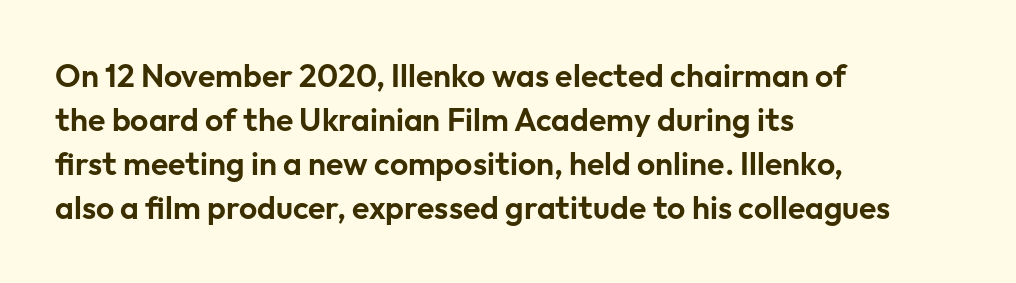
Q: Is the text italic (slanted)? A: No, it is upright.
Q: Is the typeface a serif or a sans-serif typeface? A: Sans-serif.
Q: Is the text underlined? A: No.
Q: How is the paragraph aligned? A: Left-aligned.
Q: Is the spacing between letters normal or unusually wide? A: Normal.
Q: Is the spacing between lines tight, normal or loose? A: Normal.
Q: Width (condensed, normal, or wide)? A: Normal.
Q: Stroke contrast? A: Low.
Q: x-height? A: Medium.
Q: Monospaced? A: No.
